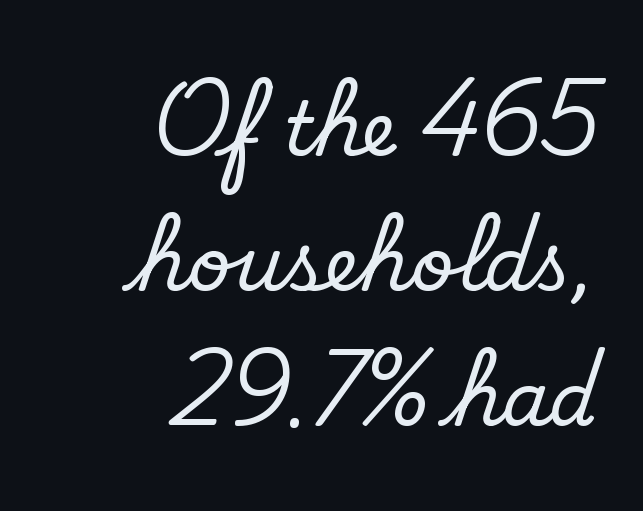
{"serif": "no", "bold": "no", "weight": "regular", "width": "normal", "stroke_contrast": "low", "x_height": "small", "monospaced": "no", "underline": "no", "align": "right", "line_spacing_ratio": 1.8, "letter_spacing": "normal", "letter_spacing_em": 0.0, "glyph_px": 75}
